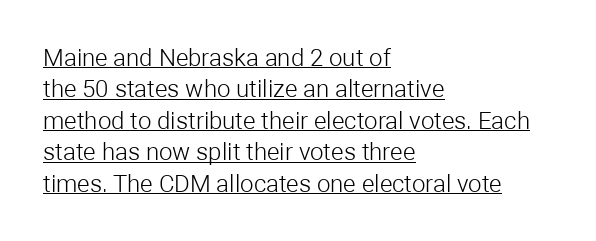
Q: Is the text bold? A: No.
Q: Is the text italic (slanted)? A: No, it is upright.
Q: Is the text underlined? A: Yes.
Q: How is the paragraph aligned? A: Left-aligned.
Q: Is the spacing between letters normal or unusually wide? A: Normal.
Q: Is the spacing between lines tight, normal or loose? A: Normal.
